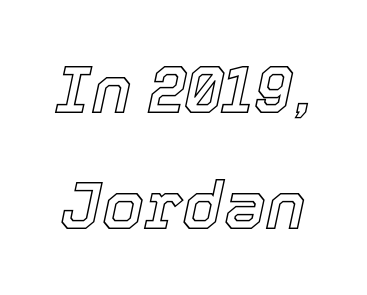
Q: Is the text italic (slanted)? A: Yes, it leans right by about 12 degrees.
Q: Is the text underlined? A: No.
Q: Is the spacing between letters normal or unusually wide? A: Normal.
Q: Width (condensed, normal, or wide)? A: Normal.
Q: x-height? A: Medium.
Q: Monospaced? A: No.
